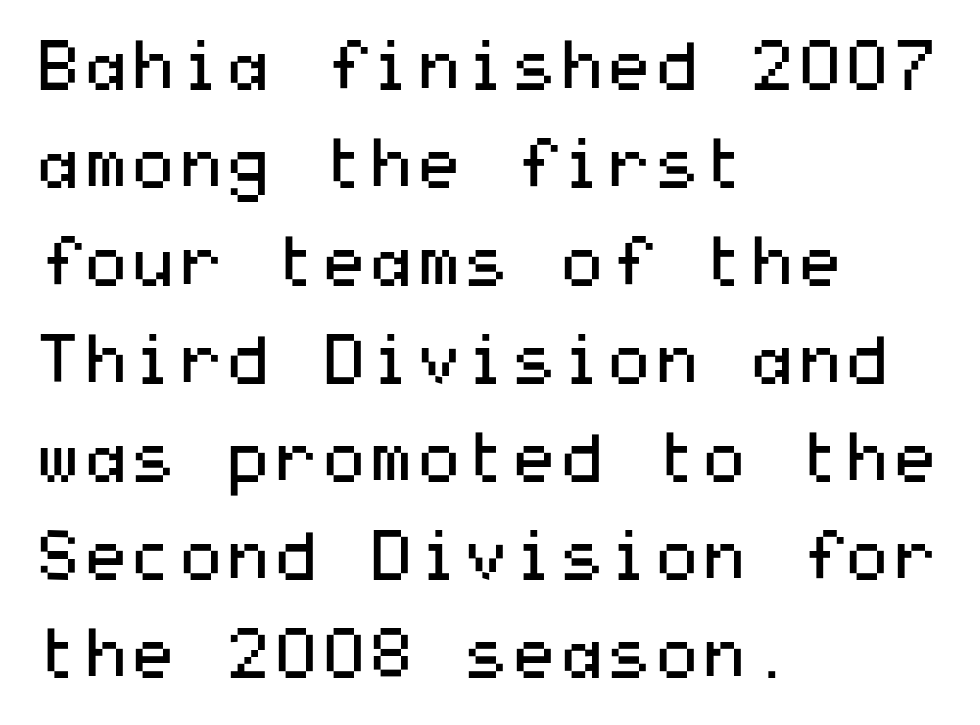
{"serif": "no", "italic": "no", "bold": "no", "weight": "regular", "width": "wide", "stroke_contrast": "medium", "x_height": "medium", "underline": "no", "align": "left", "line_spacing": "normal", "line_spacing_ratio": 1.44, "letter_spacing": "normal", "letter_spacing_em": 0.0, "glyph_px": 68}
